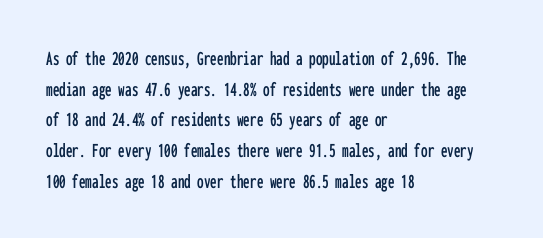
Style check: upright. Quick note: interline space is typical. This sample uses plain, unmodified letter spacing. In CSS terms this would be text-align: left.
